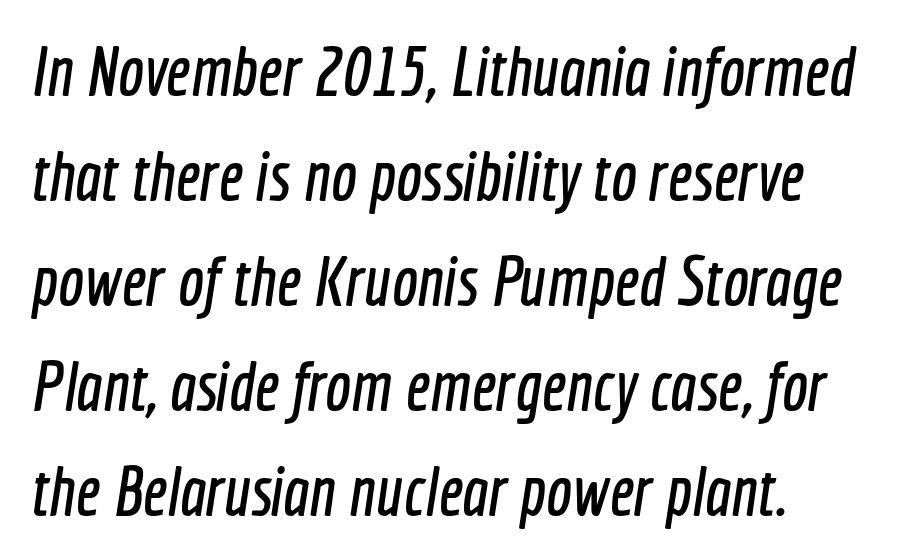
Each word holds together tightly as a unit, with standard inter-letter gaps. This sample uses a sans-serif face. Regarding leading, the lines here are spaced in the standard way. Unmarked baselines from the first word to the last.
